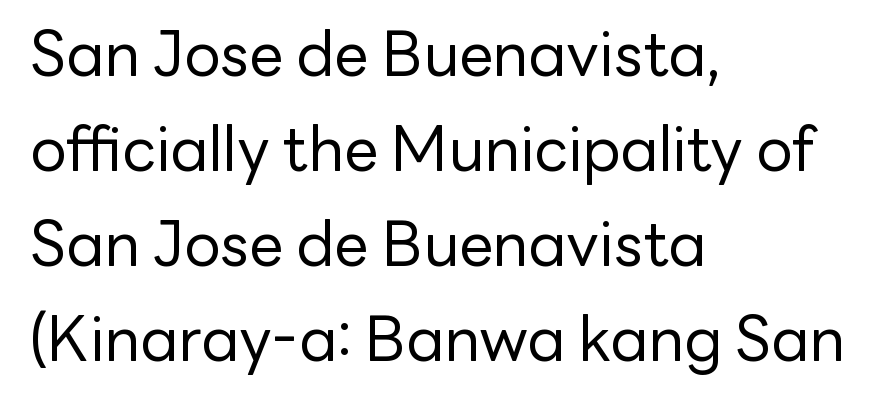
Weight: in the light-to-regular range. Only glyphs here, with clear space below each row. These lines keep a tight, regular rhythm from letter to letter. Each line starts at the same left margin while the right side varies. Here the designer chose a conventional face with non-uniform glyph widths.
